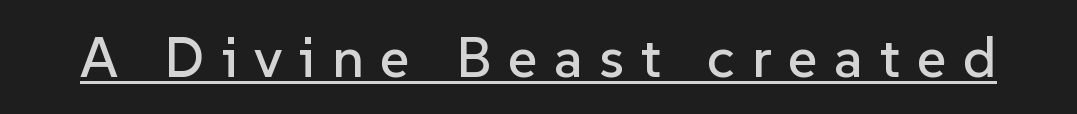
The image shows 57 px sans-serif type, upright; set unusually wide letter spacing (+0.29 em), underlined; low stroke contrast and a medium x-height.
